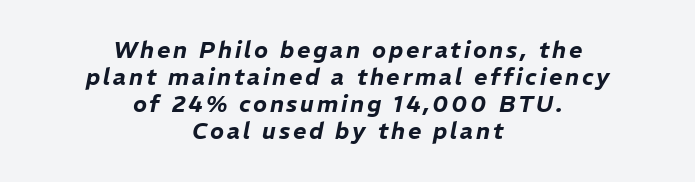
{"italic": "yes", "lean": "right", "slant_degrees": 11, "underline": "no", "align": "center", "line_spacing_ratio": 1.18, "glyph_px": 23}
